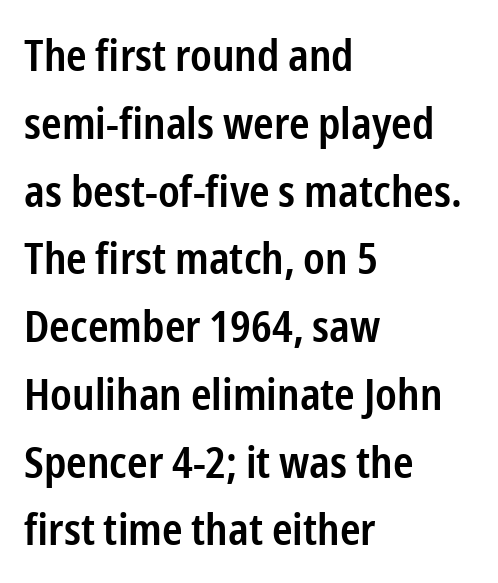
Q: Is the text bold? A: Semi-bold.
Q: Is the text italic (slanted)? A: No, it is upright.
Q: Is the typeface a serif or a sans-serif typeface? A: Sans-serif.
Q: Is the text underlined? A: No.
Q: How is the paragraph aligned? A: Left-aligned.
Q: Is the spacing between letters normal or unusually wide? A: Normal.
Q: Is the spacing between lines tight, normal or loose? A: Normal.
Q: Width (condensed, normal, or wide)? A: Condensed.
Q: Stroke contrast? A: Low.
Q: x-height? A: Medium.
Q: Monospaced? A: No.
